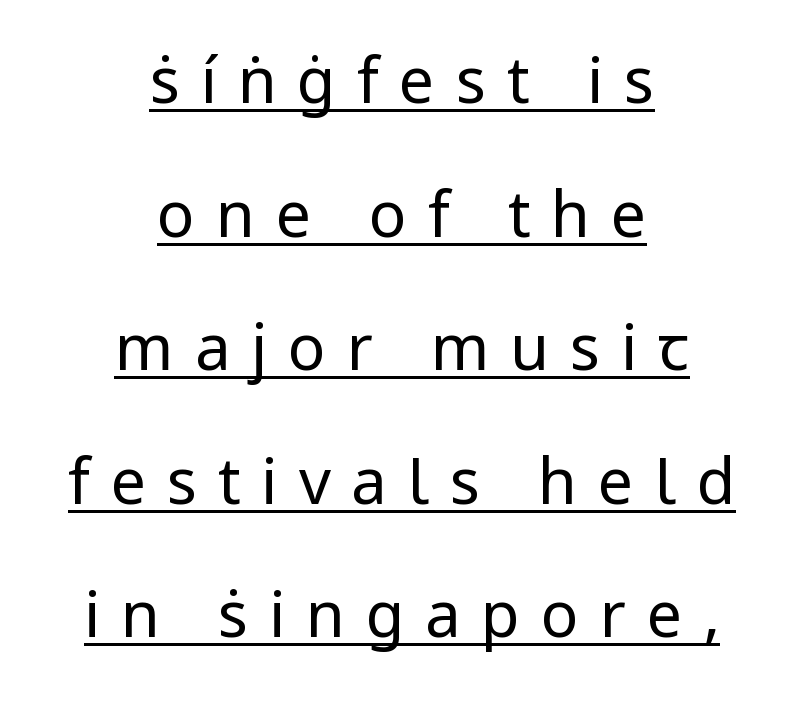
{"serif": "no", "italic": "no", "bold": "no", "weight": "regular", "width": "normal", "stroke_contrast": "low", "x_height": "medium", "monospaced": "no", "underline": "yes", "align": "center", "line_spacing": "loose", "line_spacing_ratio": 2.12, "letter_spacing": "wide", "letter_spacing_em": 0.33, "glyph_px": 63}
